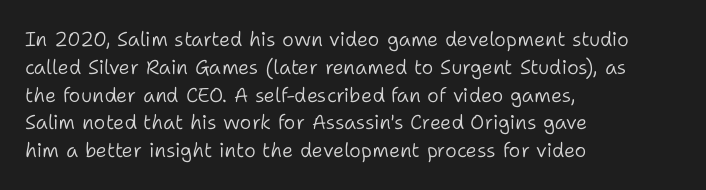
Nothing heavy about these letters — not bold at all. Compared with a centered layout, this one pins lines to the left instead. Spacing between characters is what you'd get straight out of the box. Posture: vertical. Anything drawn beneath the words? Only blank space.
